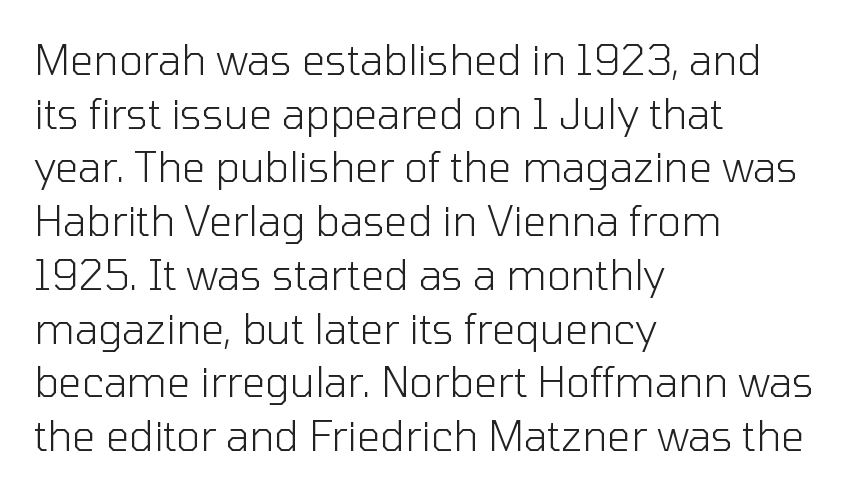
Q: Is the text bold? A: No.
Q: Is the text italic (slanted)? A: No, it is upright.
Q: Is the typeface a serif or a sans-serif typeface? A: Sans-serif.
Q: Is the text underlined? A: No.
Q: How is the paragraph aligned? A: Left-aligned.
Q: Is the spacing between letters normal or unusually wide? A: Normal.
Q: Is the spacing between lines tight, normal or loose? A: Normal.
Q: Width (condensed, normal, or wide)? A: Normal.
Q: Stroke contrast? A: Low.
Q: x-height? A: Medium.
Q: Monospaced? A: No.
